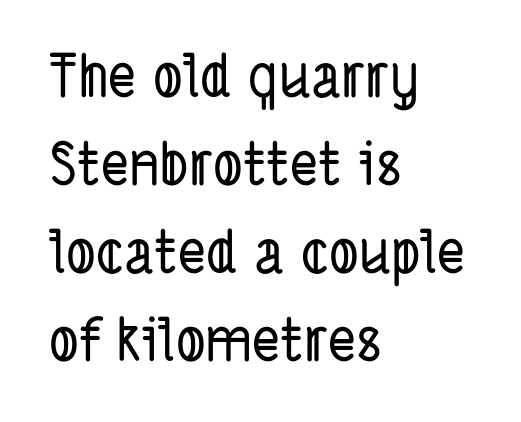
Q: Is the typeface a serif or a sans-serif typeface? A: Sans-serif.
Q: Is the text underlined? A: No.
Q: How is the paragraph aligned? A: Left-aligned.
Q: Is the spacing between letters normal or unusually wide? A: Normal.
Q: Is the spacing between lines tight, normal or loose? A: Normal.
Q: Width (condensed, normal, or wide)? A: Condensed.
Q: Stroke contrast? A: Low.
Q: x-height? A: Medium.
Q: Monospaced? A: No.
